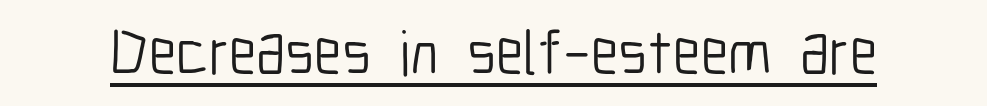
The glyphs are accompanied by a horizontal stroke just below them. When letters stand straight like this, we call the style roman or upright. The type is set solid horizontally, with unmodified tracking. Observe the absence of serifs on each vertical stroke in this sample. A typesetter would call this proportional, since set widths differ per character. On a weight scale, this lands at 450 or below.
